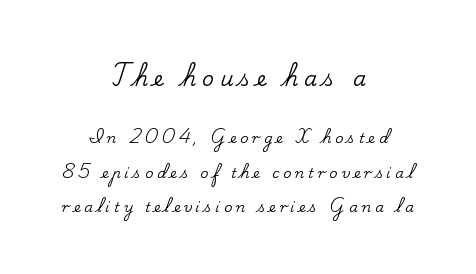
Q: Is the text italic (slanted)? A: Yes.
Q: Is the text underlined? A: No.
Q: How is the paragraph aligned? A: Centered.
Q: Is the spacing between letters normal or unusually wide? A: Unusually wide.
Q: Is the spacing between lines tight, normal or loose? A: Loose.
Q: Which block of text is set in a larger size, the first (top) or the second (bottom)? A: The first (top) one.
